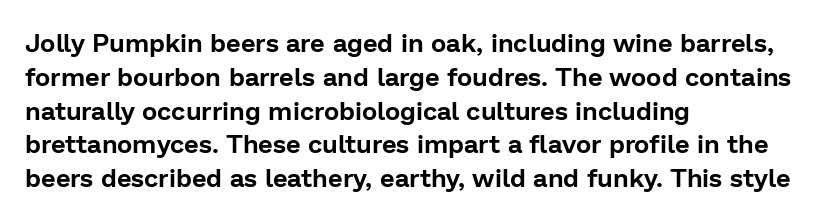
The ragged edge is on the right, which tells us the setting is flush left. How would I describe the line gaps? Plain and ordinary. This is the regular roman posture of the typeface. Only glyphs here, with clear space below each row.
